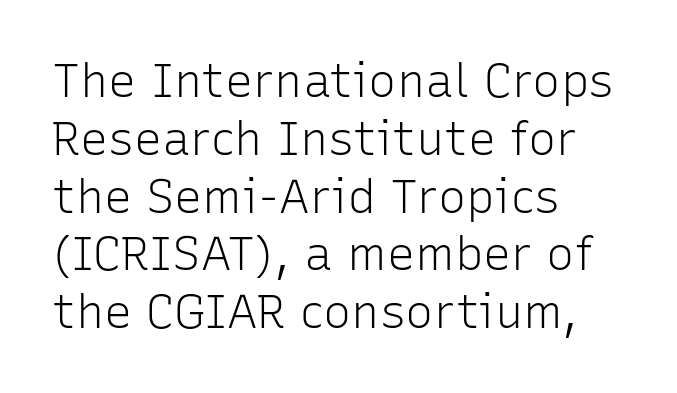
The image shows 47 px light sans-serif type, upright; set left-aligned, line spacing 1.23x, normal letter spacing, not underlined; low stroke contrast and a medium x-height.
